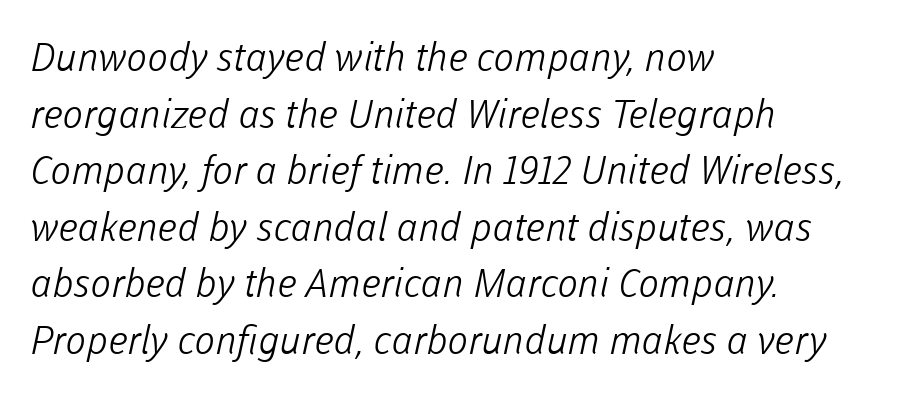
Q: Is the text bold? A: No.
Q: Is the typeface a serif or a sans-serif typeface? A: Sans-serif.
Q: Is the text underlined? A: No.
Q: How is the paragraph aligned? A: Left-aligned.
Q: Is the spacing between letters normal or unusually wide? A: Normal.
Q: Is the spacing between lines tight, normal or loose? A: Normal.
Q: Width (condensed, normal, or wide)? A: Normal.
Q: Stroke contrast? A: Low.
Q: x-height? A: Medium.
Q: Monospaced? A: No.
